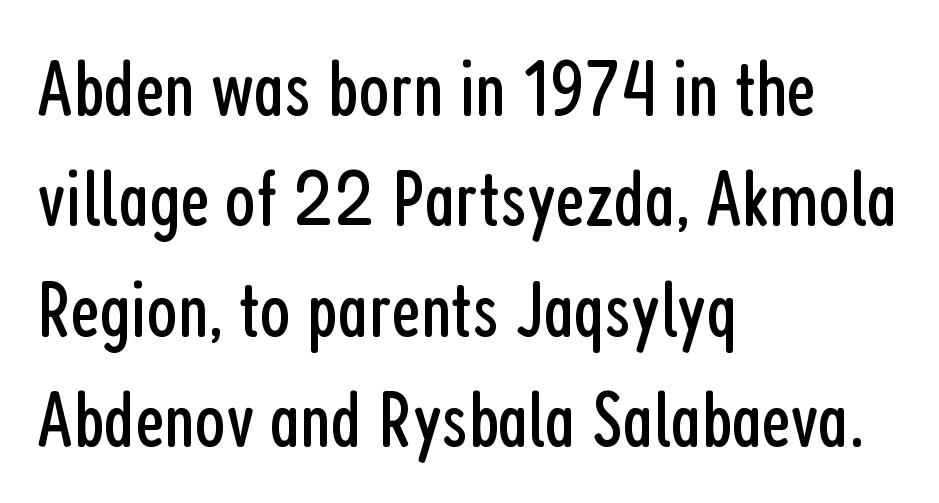
Reading down the block, your eye returns to a fixed left position each line. Caption: standard tracking, unaltered. A sans-serif font was chosen for this passage. Honestly, there is no underline to notice here at all. Vertically, the passage feels balanced, rows spaced as you'd expect.
